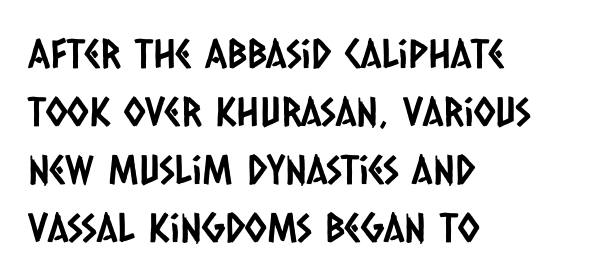
The face used here is rendered with its standard letterfit. All the whitespace from short lines collects on the right. The space beneath each line is pristine and unruled. Regarding serifs, this sample does without them.
